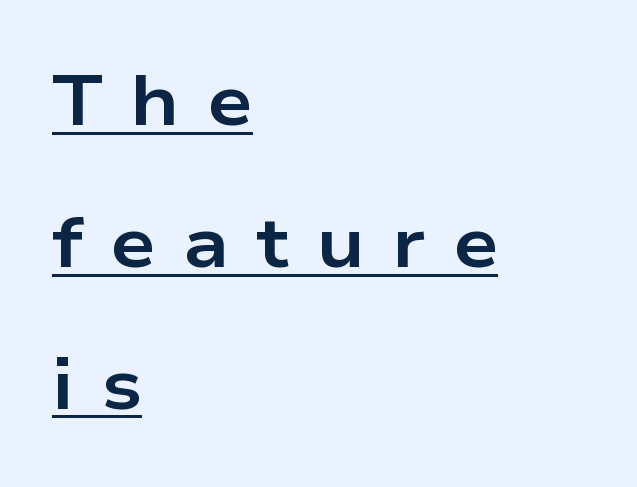
The image shows 72 px bold, wide sans-serif type, upright; set left-aligned, loose line spacing (1.97x), unusually wide letter spacing (+0.38 em), underlined; low stroke contrast and a medium x-height.
